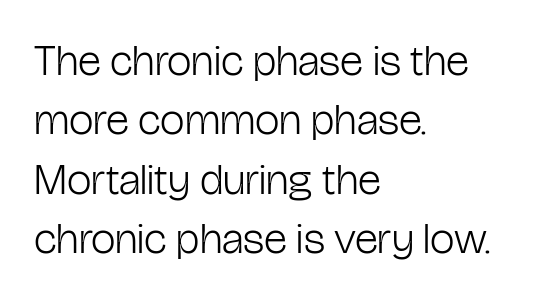
{"serif": "no", "italic": "no", "bold": "no", "weight": "light", "width": "condensed", "stroke_contrast": "low", "x_height": "medium", "monospaced": "no", "underline": "no", "align": "left", "line_spacing": "normal", "line_spacing_ratio": 1.35, "letter_spacing": "normal", "letter_spacing_em": 0.0, "glyph_px": 44}
